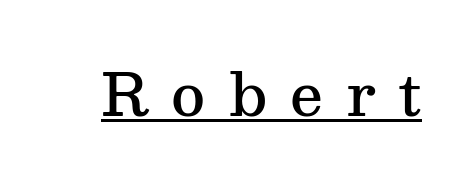
Font category for this specimen: serif. It's the straight-up-and-down kind of type. These lines have a slow, spaced-out rhythm from letter to letter. Slightly chunky letters — semibold, I'd say, not full bold.
